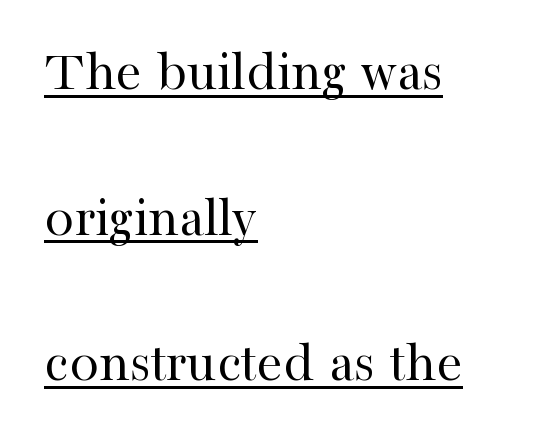
This is serif lettering, the kind often seen in printed books. Summary of vertical rhythm: relaxed, with wide interline spacing. Every word sits above its own underline. Ink coverage per letter is moderate at most. Spacing verdict: proportional, widths tailored to each character.
